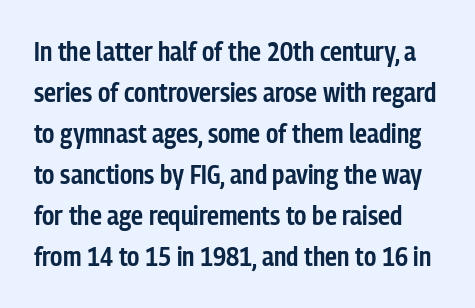
{"italic": "no", "bold": "semi", "underline": "no", "line_spacing": "normal", "line_spacing_ratio": 1.52, "letter_spacing": "normal", "letter_spacing_em": 0.0, "glyph_px": 27}
